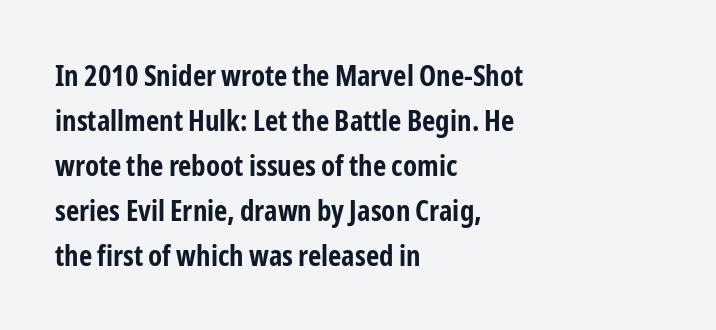
{"serif": "no", "italic": "no", "bold": "yes", "weight": "bold", "width": "condensed", "stroke_contrast": "low", "x_height": "medium", "monospaced": "no", "underline": "no", "align": "left", "line_spacing": "normal", "line_spacing_ratio": 1.55, "letter_spacing": "normal", "letter_spacing_em": 0.0, "glyph_px": 29}
